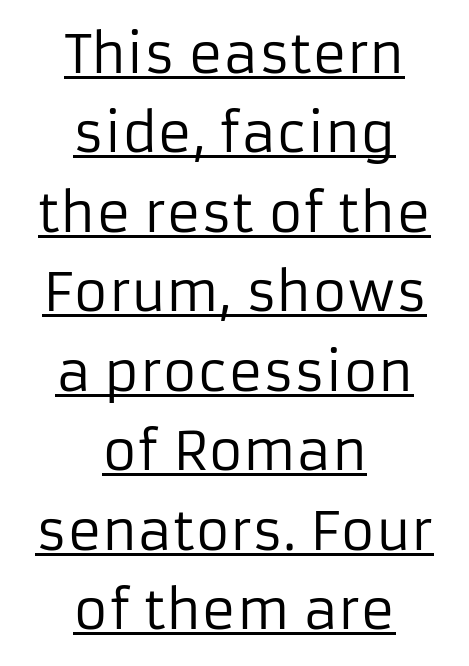
This sample uses plain, unmodified letter spacing. Does the lettering tilt? It doesn't — this is upright. A typesetter would call this leading conventional body-copy spacing. The rag falls on both sides of this text block equally. Each stroke keeps to a modest, everyday thickness or less.
